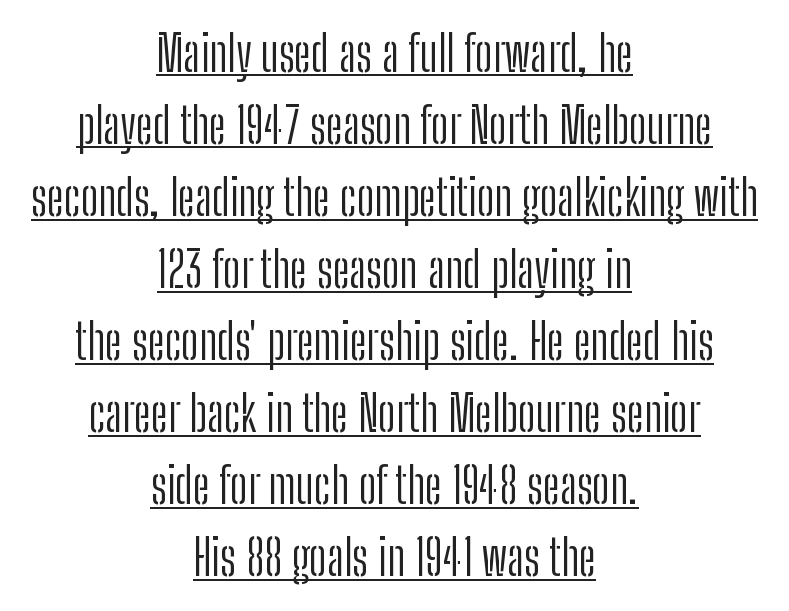
The letterforms sit at book weight or below. Whoever set this chose a conventional vertical rhythm. The typesetter has applied underlining to the passage shown. Honestly, the letter spacing is just normal — you wouldn't notice it.
